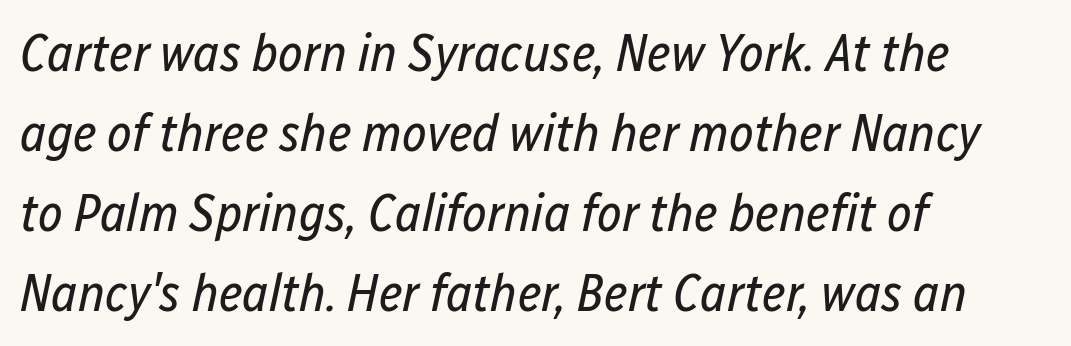
The image shows 53 px regular-weight, condensed type, italic (leaning right); set left-aligned, normal line spacing (1.51x), normal letter spacing, not underlined; low stroke contrast and a medium x-height.
